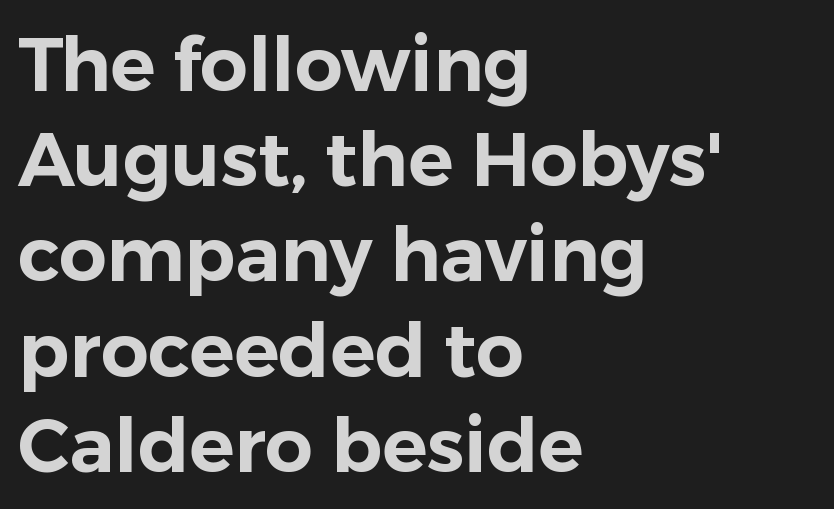
{"serif": "no", "italic": "no", "width": "normal", "stroke_contrast": "low", "x_height": "medium", "monospaced": "no", "underline": "no", "align": "left", "line_spacing": "normal", "line_spacing_ratio": 1.27, "letter_spacing": "normal", "letter_spacing_em": 0.0, "glyph_px": 75}
